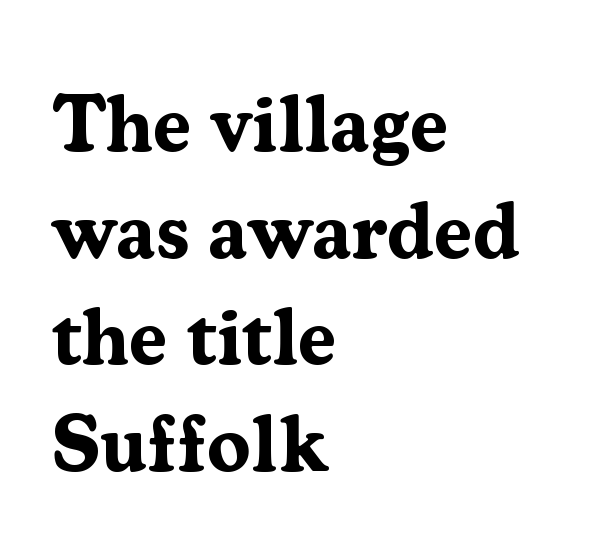
Q: Is the text bold? A: Yes.
Q: Is the text italic (slanted)? A: No, it is upright.
Q: Is the typeface a serif or a sans-serif typeface? A: Serif.
Q: Is the text underlined? A: No.
Q: How is the paragraph aligned? A: Left-aligned.
Q: Is the spacing between letters normal or unusually wide? A: Normal.
Q: Is the spacing between lines tight, normal or loose? A: Normal.
Q: Width (condensed, normal, or wide)? A: Normal.
Q: Stroke contrast? A: Medium.
Q: x-height? A: Medium.
Q: Monospaced? A: No.
